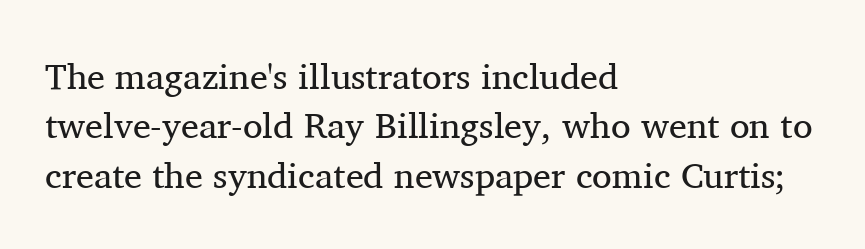
Q: Is the text bold? A: No.
Q: Is the text italic (slanted)? A: No, it is upright.
Q: Is the typeface a serif or a sans-serif typeface? A: Serif.
Q: Is the text underlined? A: No.
Q: How is the paragraph aligned? A: Left-aligned.
Q: Is the spacing between letters normal or unusually wide? A: Normal.
Q: Is the spacing between lines tight, normal or loose? A: Normal.
Q: Width (condensed, normal, or wide)? A: Normal.
Q: Stroke contrast? A: Medium.
Q: x-height? A: Medium.
Q: Monospaced? A: No.
